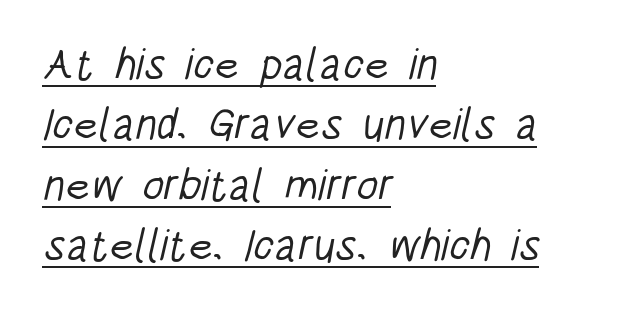
Note: no serifs on the glyphs. Underline: present. Is this a fixed-width face? No — the glyphs have proportional, varying widths. Notice how the passage keeps a crisp vertical edge on the left only. This block has exactly the height ordinary leading produces.
